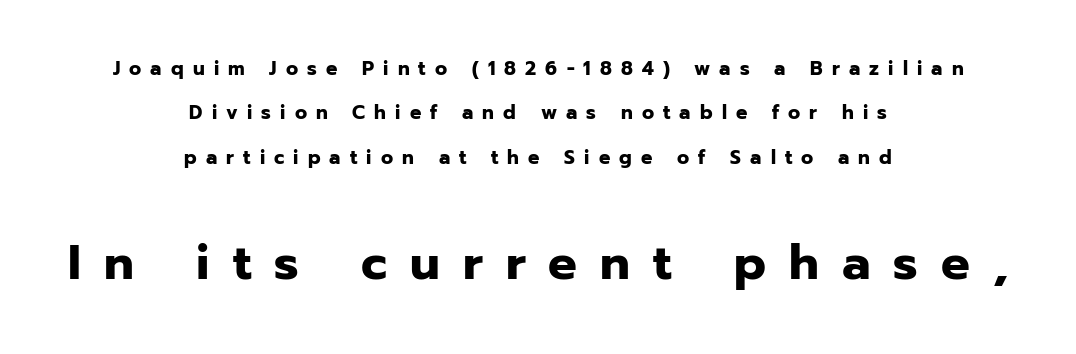
Q: Is the text bold? A: Yes.
Q: Is the text italic (slanted)? A: No, it is upright.
Q: Is the typeface a serif or a sans-serif typeface? A: Sans-serif.
Q: Is the text underlined? A: No.
Q: How is the paragraph aligned? A: Centered.
Q: Is the spacing between letters normal or unusually wide? A: Unusually wide.
Q: Is the spacing between lines tight, normal or loose? A: Loose.
Q: Which block of text is set in a larger size, the first (top) or the second (bottom)? A: The second (bottom) one.
Q: Width (condensed, normal, or wide)? A: Normal.
Q: Stroke contrast? A: Low.
Q: x-height? A: Medium.
Q: Monospaced? A: No.
